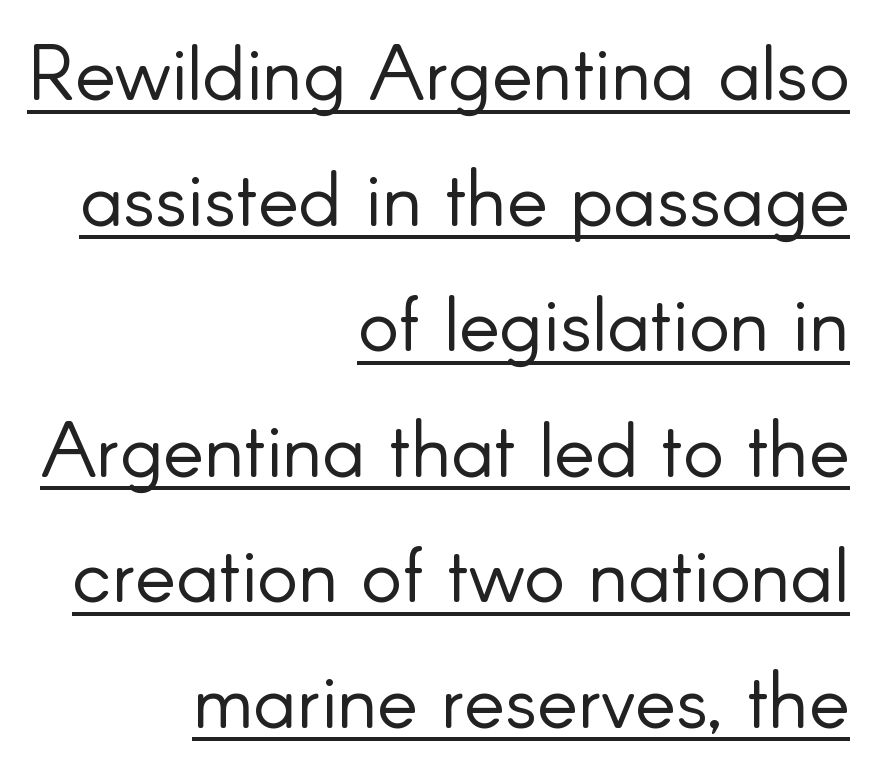
Compared with undecorated copy, this sample adds a rule below the words. The lettering holds an erect, upright posture throughout. Stems and bowls with no extra thickness — not bold. Quick note: interline space is typical.
